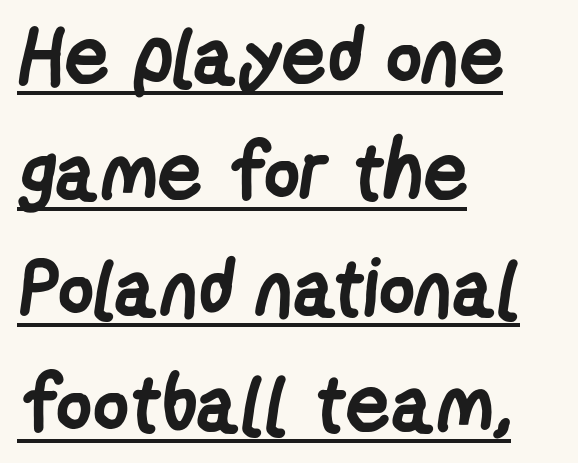
One-word summary of the alignment: left. Tracking here is standard; glyphs follow each other at the usual distance. Do the characters align in a grid? No, the font is proportional. Summary of weight: heavy, a full bold.
